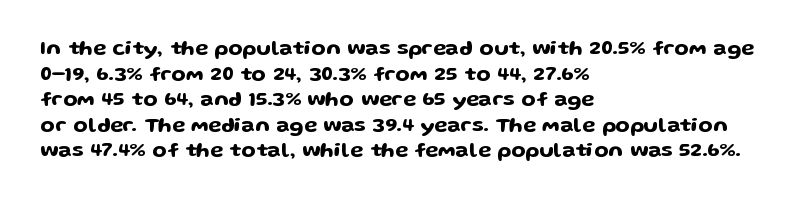
The image shows 21 px text type, upright; set left-aligned, line spacing 1.22x, normal letter spacing, not underlined.
